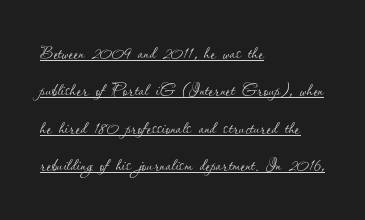
{"bold": "no", "underline": "yes", "align": "left", "line_spacing": "normal", "line_spacing_ratio": 1.63, "letter_spacing": "normal", "letter_spacing_em": 0.0, "glyph_px": 23}
